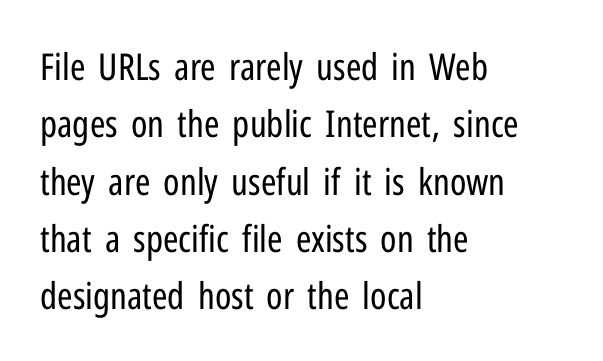
Q: Is the text bold? A: No.
Q: Is the text italic (slanted)? A: No, it is upright.
Q: Is the typeface a serif or a sans-serif typeface? A: Sans-serif.
Q: Is the text underlined? A: No.
Q: How is the paragraph aligned? A: Left-aligned.
Q: Is the spacing between letters normal or unusually wide? A: Normal.
Q: Is the spacing between lines tight, normal or loose? A: Normal.
Q: Width (condensed, normal, or wide)? A: Condensed.
Q: Stroke contrast? A: Low.
Q: x-height? A: Medium.
Q: Monospaced? A: No.
